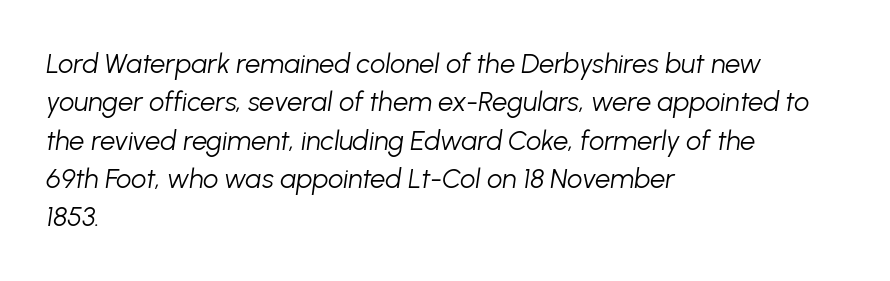
The image shows 27 px text type, italic (leaning right); set left-aligned, normal line spacing (1.42x), normal letter spacing, not underlined.
